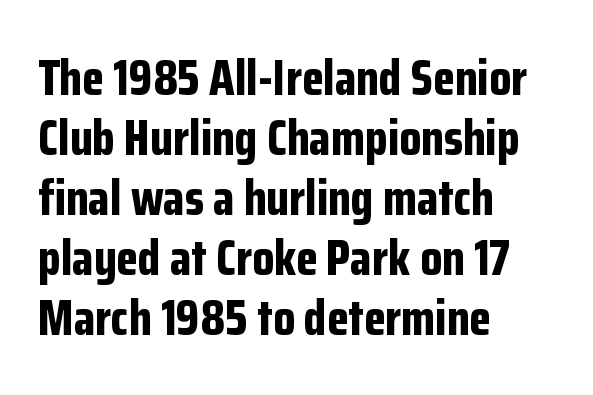
How heavy is the stroke? Heavy — this is a bold. Inter-character spacing is left at the font's built-in metrics. Regarding serifs, this sample does without them. These lines are rendered in a variable-pitch font. The letters stand upright; this is a roman face. The zone under the glyphs is completely vacant.
